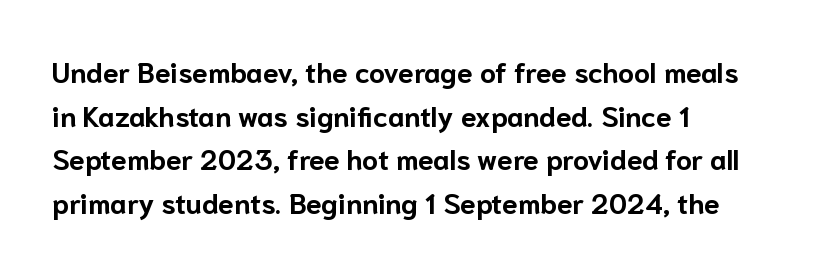
{"serif": "no", "italic": "no", "bold": "yes", "weight": "bold", "width": "normal", "stroke_contrast": "low", "x_height": "medium", "monospaced": "no", "underline": "no", "align": "left", "line_spacing": "normal", "line_spacing_ratio": 1.56, "letter_spacing": "normal", "letter_spacing_em": 0.0, "glyph_px": 28}
